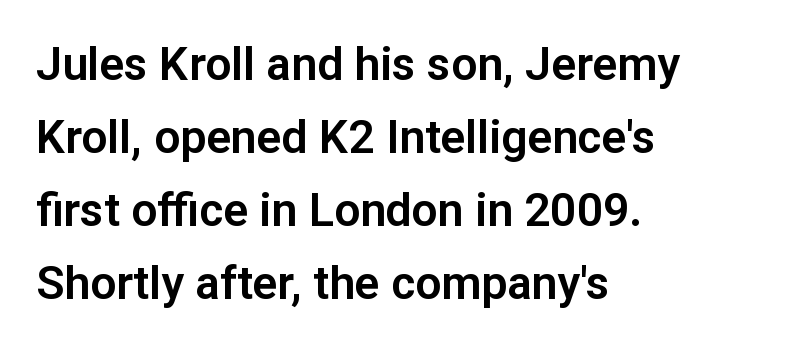
The image shows 46 px sans-serif type, upright; set left-aligned, normal line spacing (1.59x), normal letter spacing, not underlined; low stroke contrast and a medium x-height.
